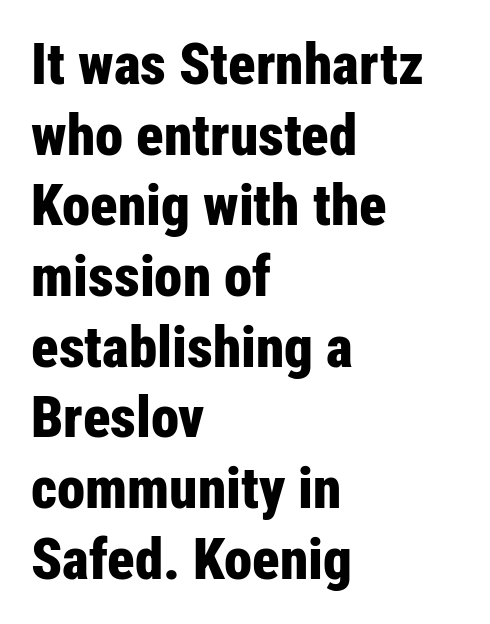
{"serif": "no", "italic": "no", "bold": "yes", "weight": "bold", "width": "condensed", "stroke_contrast": "low", "x_height": "medium", "monospaced": "no", "underline": "no", "align": "left", "line_spacing_ratio": 1.24, "letter_spacing": "normal", "letter_spacing_em": 0.0, "glyph_px": 57}
